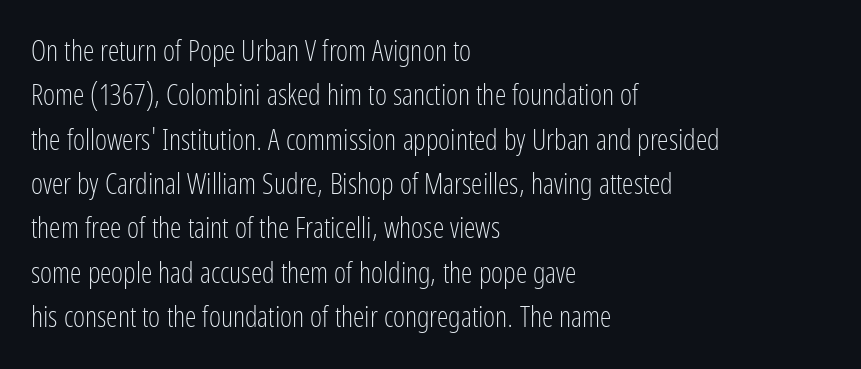
Note the varied advance widths — an 'i' is clearly narrower than an 'm'. The baseline area is clear. A student would call this left alignment; a typographer would say flush left, rag right. Look at the tracking — it's just the regular setting, nothing added. The type sits square on the baseline with zero lean. Serifs: no, the terminals of the letterforms are clean.
